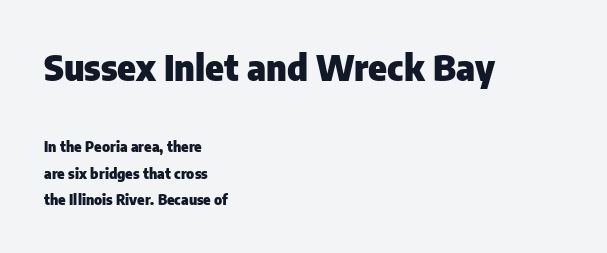
{"serif": "no", "italic": "no", "bold": "yes", "weight": "heavy", "width": "normal", "stroke_contrast": "low", "x_height": "medium", "monospaced": "no", "underline": "no", "align": "left", "line_spacing_ratio": 1.87, "letter_spacing": "normal", "letter_spacing_em": 0.0, "larger_block": "first", "size_ratio": 2.5, "glyph_px": 35}
